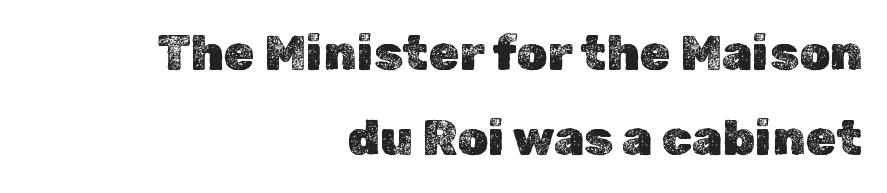
Q: Is the text italic (slanted)? A: No, it is upright.
Q: Is the text underlined? A: No.
Q: How is the paragraph aligned? A: Right-aligned.
Q: Is the spacing between letters normal or unusually wide? A: Normal.
Q: Width (condensed, normal, or wide)? A: Normal.
Q: x-height? A: Medium.
Q: Monospaced? A: No.
